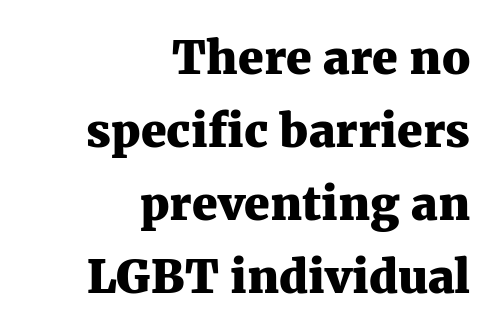
Q: Is the text bold? A: Yes.
Q: Is the text italic (slanted)? A: No, it is upright.
Q: Is the typeface a serif or a sans-serif typeface? A: Serif.
Q: Is the text underlined? A: No.
Q: How is the paragraph aligned? A: Right-aligned.
Q: Is the spacing between letters normal or unusually wide? A: Normal.
Q: Is the spacing between lines tight, normal or loose? A: Normal.
Q: Width (condensed, normal, or wide)? A: Normal.
Q: Stroke contrast? A: Medium.
Q: x-height? A: Medium.
Q: Monospaced? A: No.
